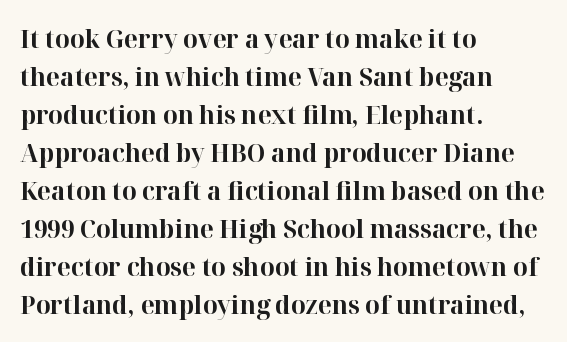
Horizontal alignment here is leftward, the default for most running prose. Nothing unusual about the tracking: characters are spaced as the font intends. Students, observe: this is what conventionally led text looks like. Does the lettering tilt? It doesn't — this is upright.
